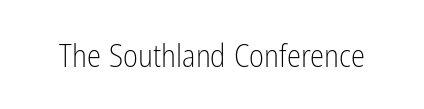
Descender tails drop into unmarked territory. Font category for this specimen: sans-serif. If you drew a line through each stem, it would be perfectly vertical. Nothing unusual about the tracking: characters are spaced as the font intends.
